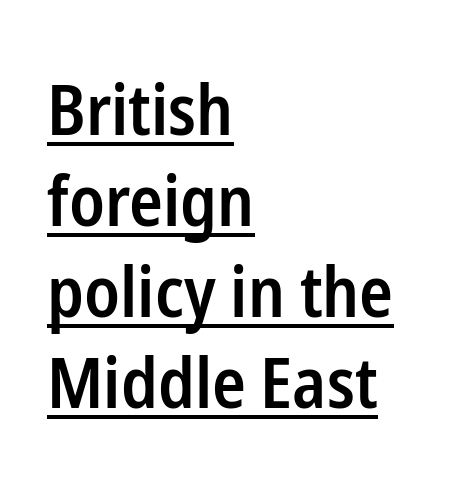
Is the block centered? No — it sits flush against the left margin. Standard letterfit; no display-style spreading of the glyphs. Is there an underline? Yes — a line sits under the letters. Weight: semibold (demi).
